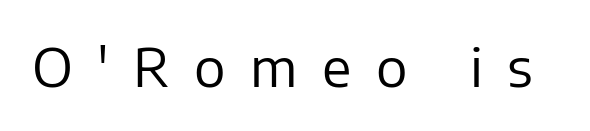
{"serif": "no", "italic": "no", "bold": "no", "weight": "regular", "width": "normal", "stroke_contrast": "low", "x_height": "medium", "monospaced": "no", "underline": "no", "letter_spacing": "wide", "letter_spacing_em": 0.46, "glyph_px": 53}
